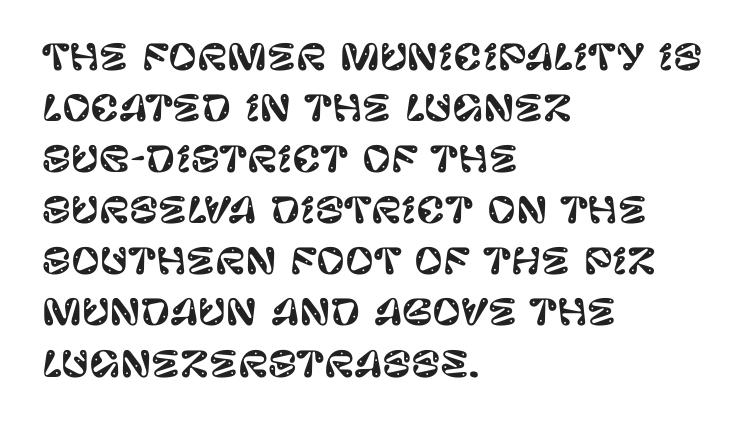
The image shows 35 px sans-serif type; set left-aligned, normal line spacing (1.46x), normal letter spacing, not underlined; low stroke contrast and a large x-height.
